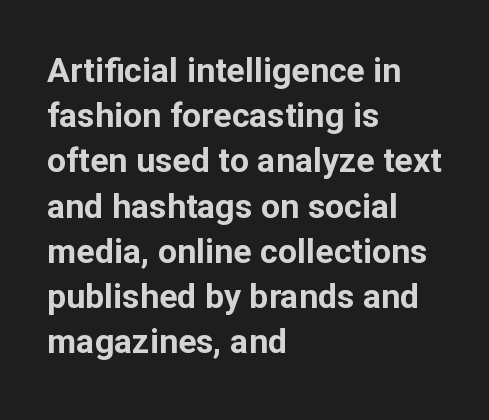
{"serif": "no", "italic": "no", "bold": "yes", "weight": "bold", "width": "normal", "stroke_contrast": "low", "x_height": "medium", "monospaced": "no", "underline": "no", "align": "left", "line_spacing": "normal", "line_spacing_ratio": 1.33, "letter_spacing": "normal", "letter_spacing_em": 0.0, "glyph_px": 34}
